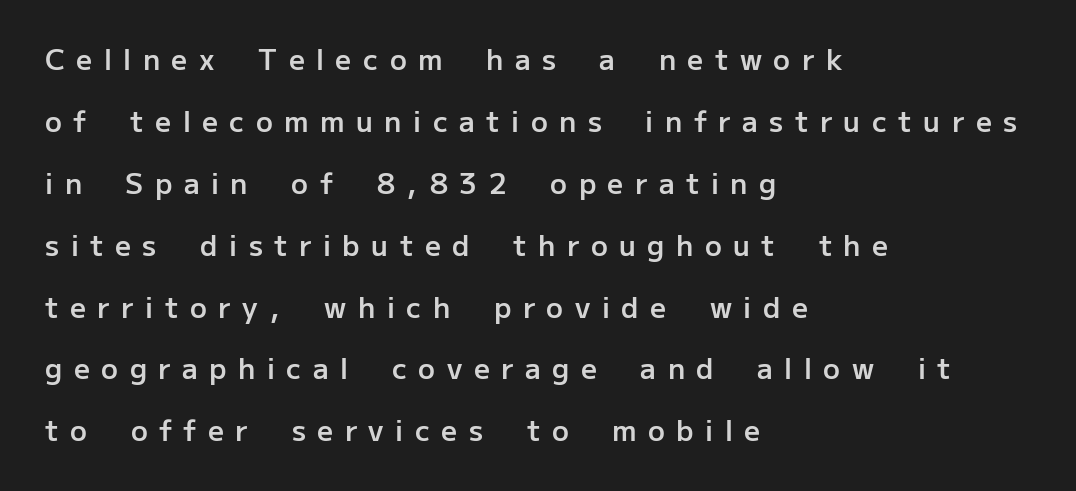
The type is letterspaced generously, with wide tracking. Words float on clear page, feet unadorned. Rows of type keep a wide berth in the vertical direction. Notice how the passage keeps a crisp vertical edge on the left only.
